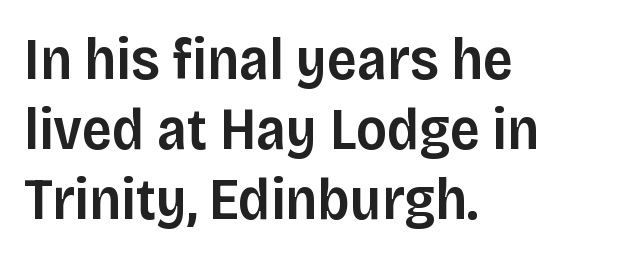
This sample has the flowing, uneven cadence of proportional lettering. Caption: semibold face, moderately heavy strokes. Here the glyphs are tracked normally, forming tight word shapes. A typesetter would label this face a sans. The paragraph has a hard left edge and a soft right edge. Posture: vertical.
